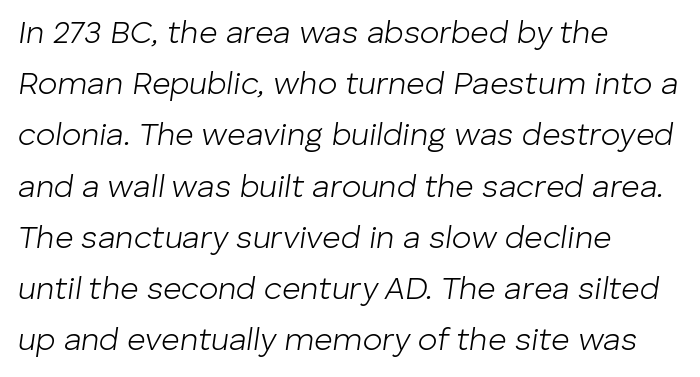
Q: Is the text bold? A: No.
Q: Is the text italic (slanted)? A: Yes, it leans right by about 8 degrees.
Q: Is the text underlined? A: No.
Q: How is the paragraph aligned? A: Left-aligned.
Q: Is the spacing between letters normal or unusually wide? A: Normal.
Q: Is the spacing between lines tight, normal or loose? A: Normal.
Q: Width (condensed, normal, or wide)? A: Normal.
Q: Stroke contrast? A: Low.
Q: x-height? A: Medium.
Q: Monospaced? A: No.
